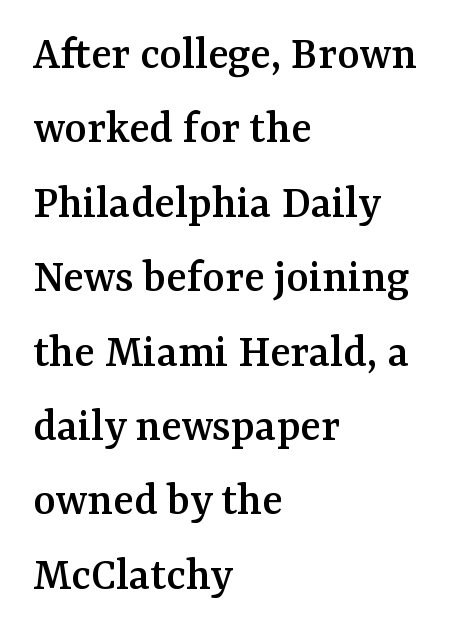
Normally led — the rows are evenly, conventionally spaced. This is the regular roman posture of the typeface. The space directly below the letters is spotless. The passage shown is typed in a proportional face where columns would drift. These lines are composed in type with serifs. Leftover space on each line is placed entirely after the last word.
